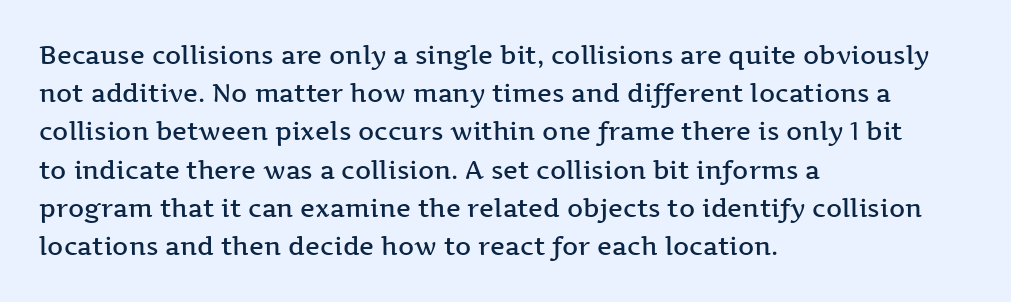
The image shows 25 px text type, upright; set left-aligned, normal line spacing (1.53x), normal letter spacing, not underlined.
